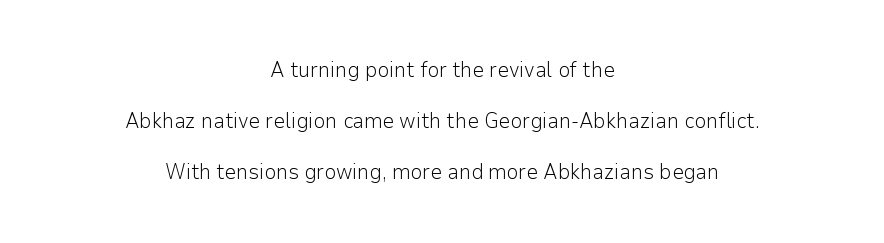
Airy leading. Think standard paragraph weight, or any step lighter than that. Italic: no, the glyphs are upright roman. Inter-character spacing is left at the font's built-in metrics.
